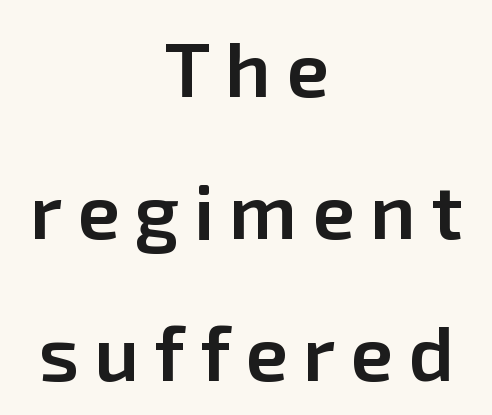
The image shows 78 px semibold sans-serif type, upright; set centered, line spacing 1.82x, not underlined; low stroke contrast and a medium x-height.
